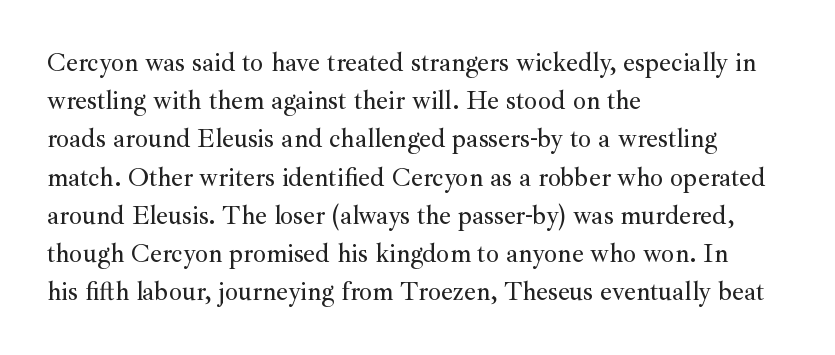
Q: Is the text italic (slanted)? A: No, it is upright.
Q: Is the text underlined? A: No.
Q: How is the paragraph aligned? A: Left-aligned.
Q: Is the spacing between letters normal or unusually wide? A: Normal.
Q: Is the spacing between lines tight, normal or loose? A: Normal.
